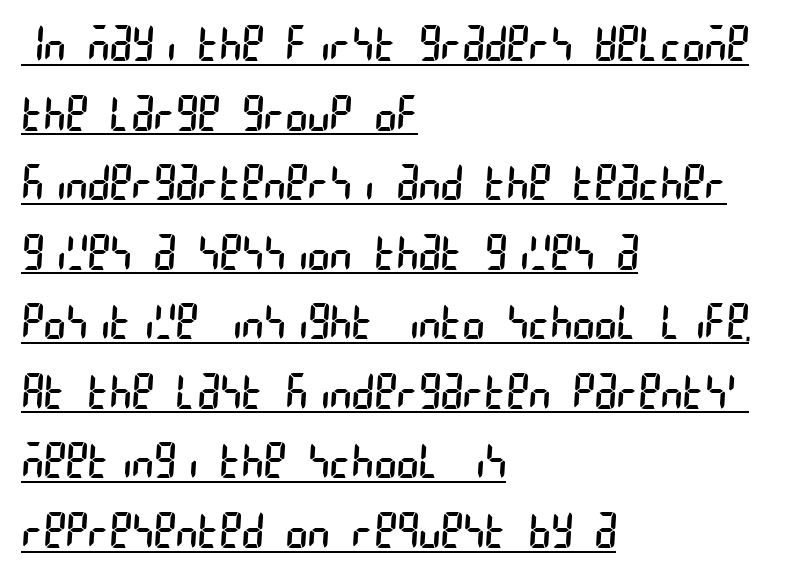
Default kerning and tracking; the words read as compact shapes. The typesetting does not lean heavy: it is not bold. Regarding leading, the lines here are spaced in the standard way. Short and long lines alike share a common starting point at left. Somebody hit Ctrl+U on this one — the words are underlined.
